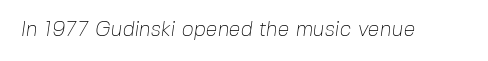
The image shows 21 px text type; set normal letter spacing, not underlined.
